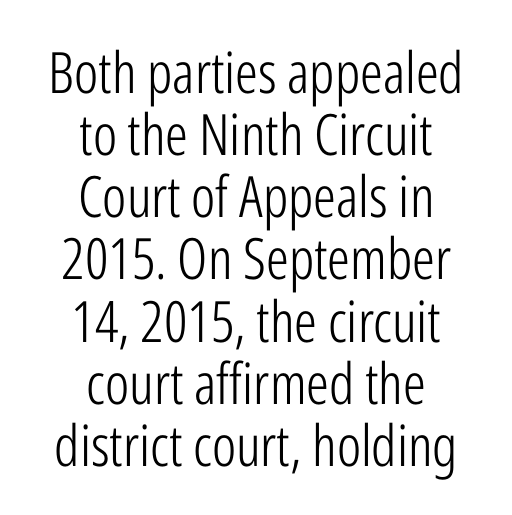
The image shows 57 px light, condensed sans-serif type, upright; set centered, tight line spacing (1.09x), normal letter spacing, not underlined; low stroke contrast and a medium x-height.
